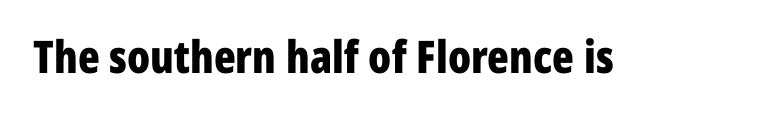
Think of a printed novel: that variable character pitch is what you see here. Quick note: underline off. Are there feet on the stems? There aren't — it's a sans. In terms of letterspacing, this is plain default setting.
